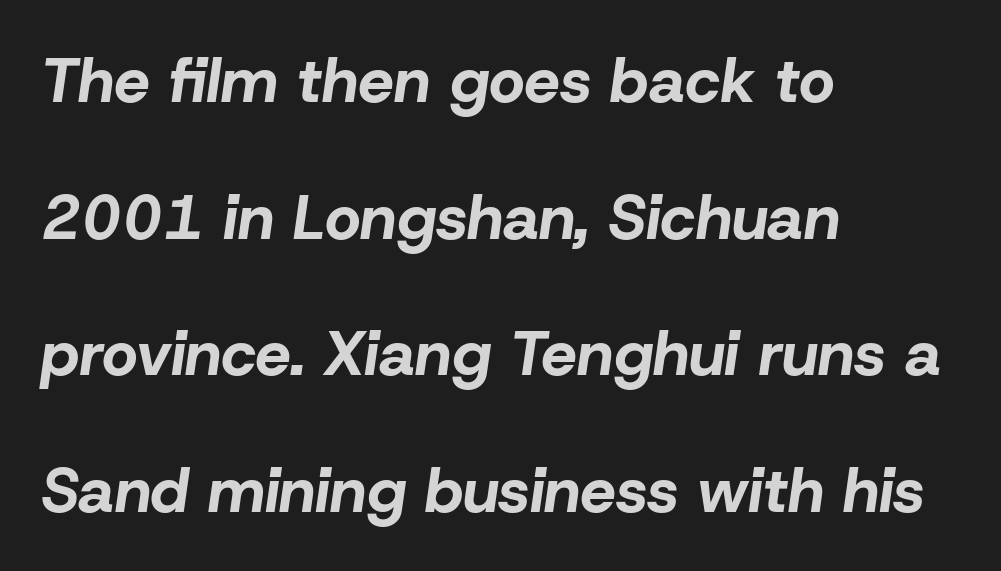
{"italic": "yes", "lean": "right", "slant_degrees": 8, "bold": "yes", "weight": "bold", "width": "normal", "stroke_contrast": "low", "x_height": "medium", "monospaced": "no", "underline": "no", "align": "left", "line_spacing": "loose", "line_spacing_ratio": 2.17, "letter_spacing": "normal", "letter_spacing_em": 0.0, "glyph_px": 63}
